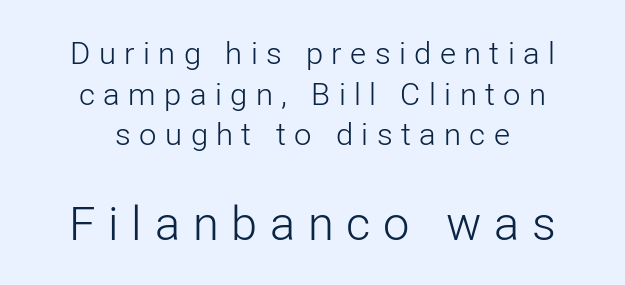
Typographically, this falls in the sans-serif category. The letters advance in unequal steps, a hallmark of proportional type. Someone cranked the tracking dial way up on this one. The designer left line spacing at the default. Descenders hang freely into open space.
